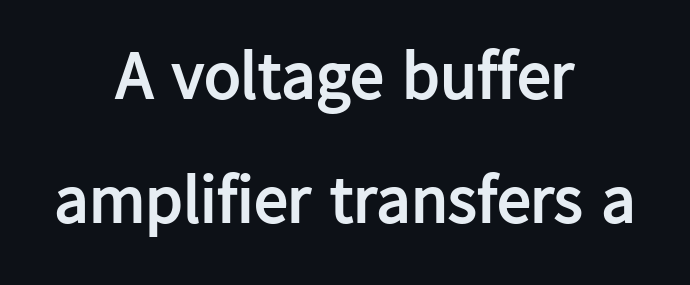
Q: Is the text bold? A: Yes.
Q: Is the text italic (slanted)? A: No, it is upright.
Q: Is the typeface a serif or a sans-serif typeface? A: Sans-serif.
Q: Is the text underlined? A: No.
Q: How is the paragraph aligned? A: Centered.
Q: Is the spacing between letters normal or unusually wide? A: Normal.
Q: Width (condensed, normal, or wide)? A: Normal.
Q: Stroke contrast? A: Low.
Q: x-height? A: Medium.
Q: Monospaced? A: No.
